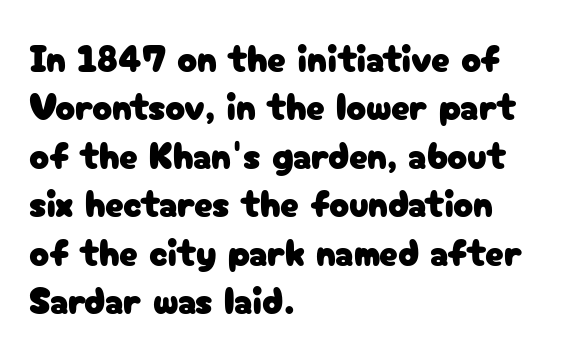
{"serif": "no", "italic": "no", "width": "normal", "stroke_contrast": "low", "x_height": "medium", "monospaced": "no", "underline": "no", "align": "left", "line_spacing": "normal", "line_spacing_ratio": 1.31, "letter_spacing": "normal", "letter_spacing_em": 0.0, "glyph_px": 37}
